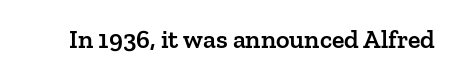
Q: Is the text bold? A: Semi-bold.
Q: Is the text italic (slanted)? A: No, it is upright.
Q: Is the text underlined? A: No.
Q: Is the spacing between letters normal or unusually wide? A: Normal.
